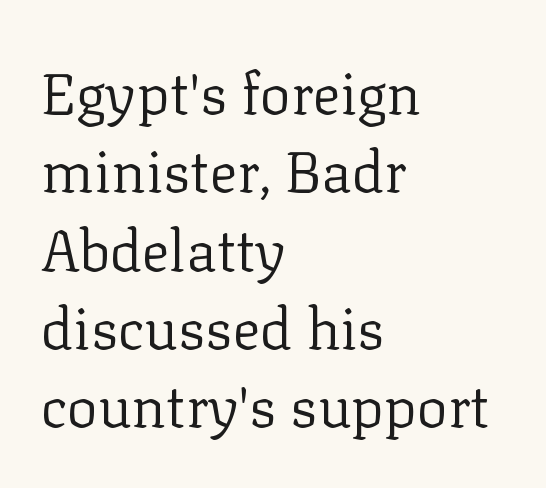
Q: Is the text bold? A: No.
Q: Is the text italic (slanted)? A: No, it is upright.
Q: Is the typeface a serif or a sans-serif typeface? A: Serif.
Q: Is the text underlined? A: No.
Q: How is the paragraph aligned? A: Left-aligned.
Q: Is the spacing between letters normal or unusually wide? A: Normal.
Q: Is the spacing between lines tight, normal or loose? A: Normal.
Q: Width (condensed, normal, or wide)? A: Normal.
Q: Stroke contrast? A: Low.
Q: x-height? A: Medium.
Q: Monospaced? A: No.
